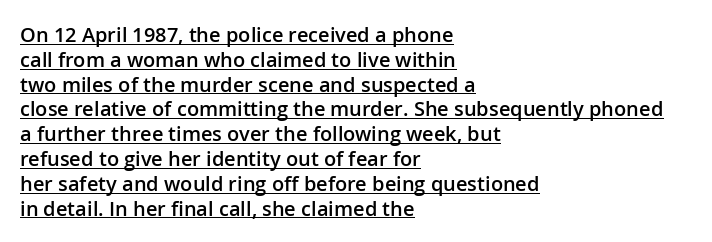
Q: Is the text bold? A: Semi-bold.
Q: Is the text italic (slanted)? A: No, it is upright.
Q: Is the text underlined? A: Yes.
Q: How is the paragraph aligned? A: Left-aligned.
Q: Is the spacing between letters normal or unusually wide? A: Normal.
